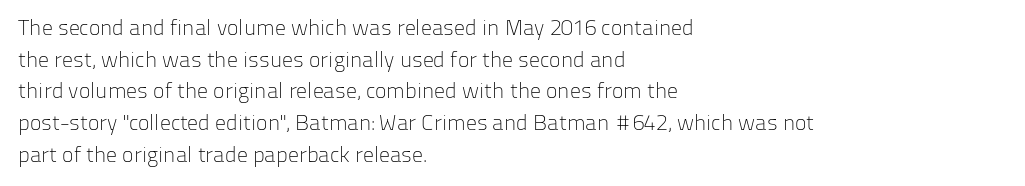
Q: Is the text bold? A: No.
Q: Is the text italic (slanted)? A: No, it is upright.
Q: Is the text underlined? A: No.
Q: How is the paragraph aligned? A: Left-aligned.
Q: Is the spacing between letters normal or unusually wide? A: Normal.
Q: Is the spacing between lines tight, normal or loose? A: Normal.
